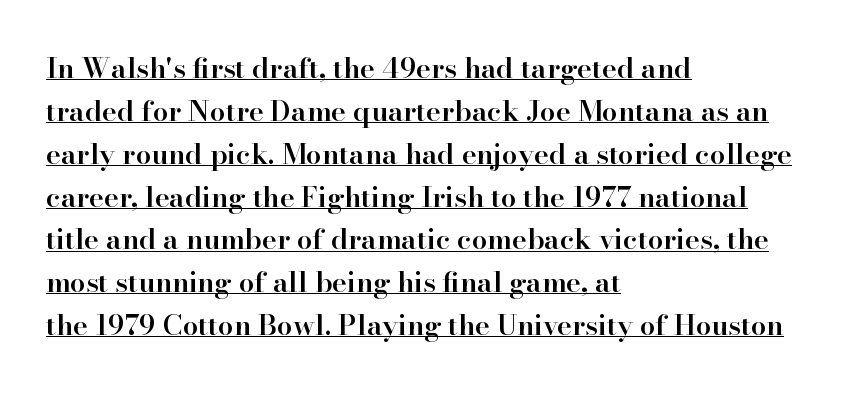
{"serif": "yes", "italic": "no", "bold": "semi", "weight": "semibold", "width": "normal", "stroke_contrast": "high", "x_height": "small", "monospaced": "no", "underline": "yes", "align": "left", "line_spacing": "normal", "line_spacing_ratio": 1.53, "letter_spacing": "normal", "letter_spacing_em": 0.0, "glyph_px": 28}
